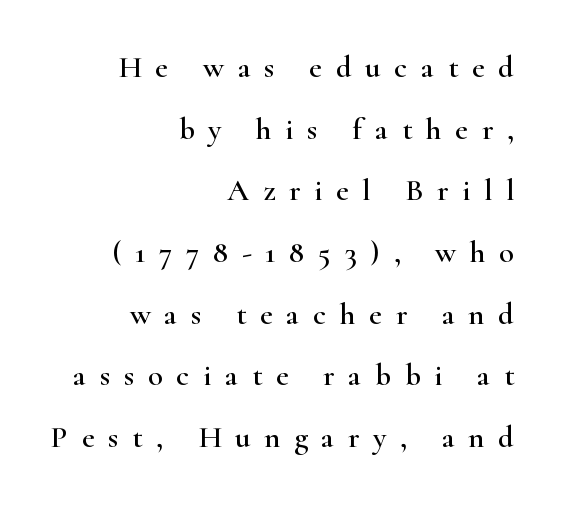
The image shows 31 px wide serif type, upright; set right-aligned, loose line spacing (1.99x), unusually wide letter spacing (+0.44 em), not underlined; high stroke contrast and a small x-height.
